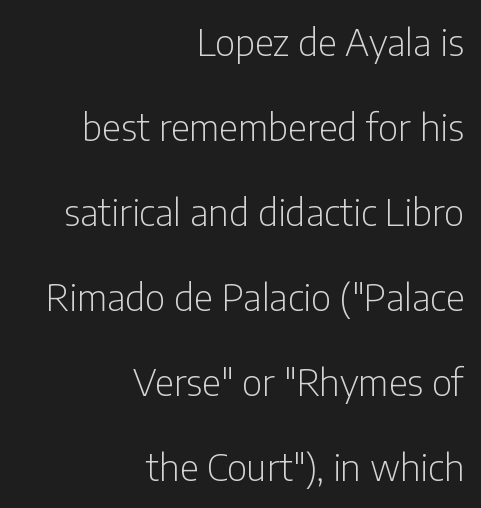
{"serif": "no", "italic": "no", "bold": "no", "weight": "light", "width": "condensed", "stroke_contrast": "low", "x_height": "medium", "monospaced": "no", "underline": "no", "align": "right", "line_spacing": "loose", "line_spacing_ratio": 2.3, "letter_spacing": "normal", "letter_spacing_em": 0.0, "glyph_px": 37}
